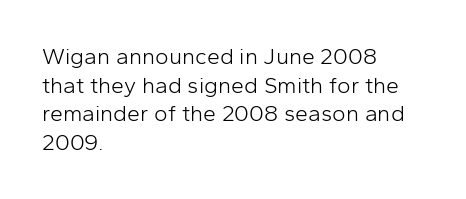
{"italic": "no", "bold": "no", "underline": "no", "align": "left", "line_spacing": "normal", "line_spacing_ratio": 1.25, "letter_spacing": "normal", "letter_spacing_em": 0.0, "glyph_px": 23}
